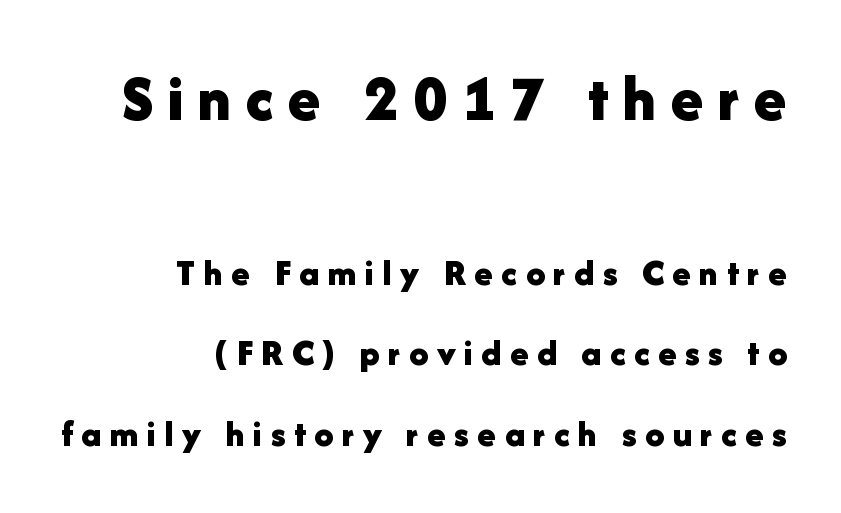
The image shows 66 px bold sans-serif type, upright; set right-aligned, loose line spacing (2.12x), unusually wide letter spacing (+0.22 em), not underlined; the first (top) block is 1.74x larger; low stroke contrast and a medium x-height.
